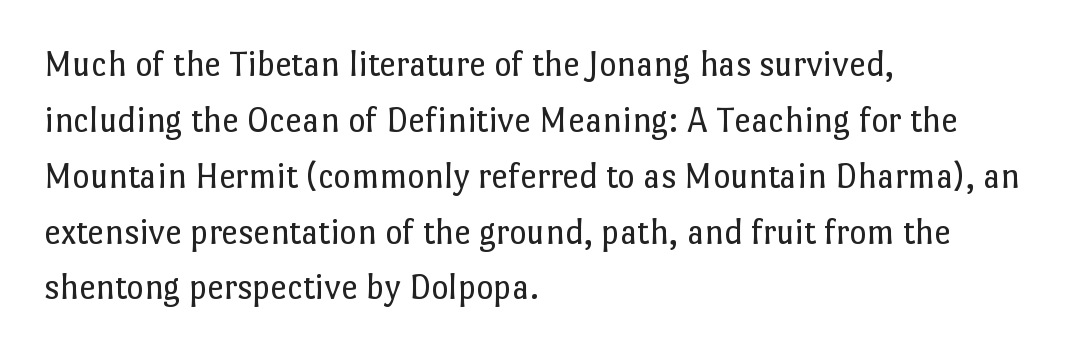
{"italic": "no", "bold": "no", "weight": "regular", "width": "normal", "stroke_contrast": "low", "x_height": "medium", "monospaced": "no", "underline": "no", "align": "left", "line_spacing": "normal", "line_spacing_ratio": 1.51, "letter_spacing": "normal", "letter_spacing_em": 0.0, "glyph_px": 37}
